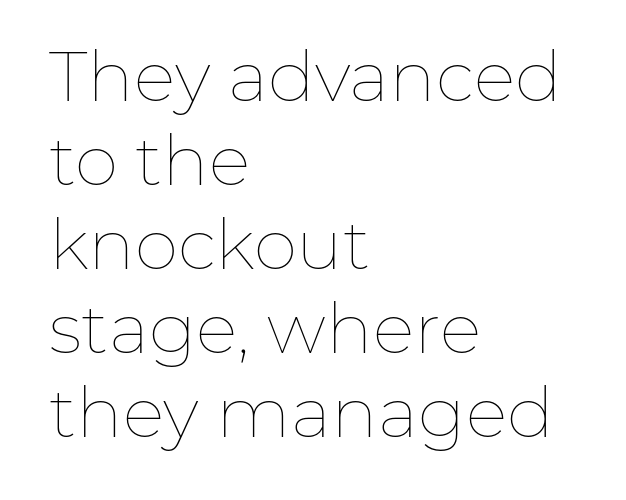
{"italic": "no", "bold": "no", "weight": "thin", "width": "normal", "stroke_contrast": "low", "x_height": "medium", "monospaced": "no", "underline": "no", "align": "left", "line_spacing_ratio": 1.2, "letter_spacing": "normal", "letter_spacing_em": 0.0, "glyph_px": 70}
